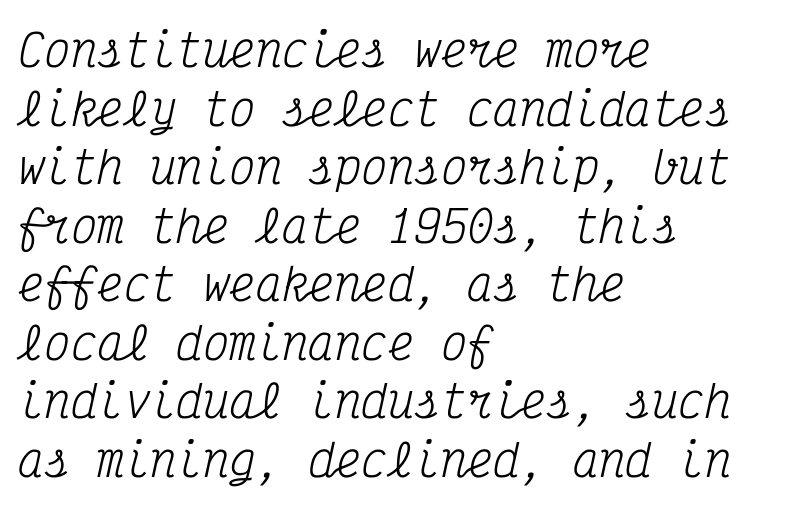
Q: Is the text bold? A: No.
Q: Is the text italic (slanted)? A: Yes, it leans right by about 12 degrees.
Q: Is the typeface a serif or a sans-serif typeface? A: Serif.
Q: Is the text underlined? A: No.
Q: How is the paragraph aligned? A: Left-aligned.
Q: Is the spacing between letters normal or unusually wide? A: Normal.
Q: Is the spacing between lines tight, normal or loose? A: Normal.
Q: Width (condensed, normal, or wide)? A: Condensed.
Q: Stroke contrast? A: Medium.
Q: x-height? A: Medium.
Q: Monospaced? A: Yes.
